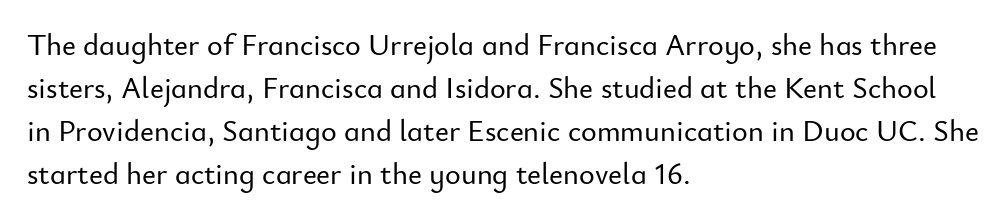
{"serif": "no", "italic": "no", "width": "normal", "stroke_contrast": "low", "x_height": "small", "monospaced": "no", "underline": "no", "align": "left", "line_spacing": "normal", "line_spacing_ratio": 1.43, "letter_spacing": "normal", "letter_spacing_em": 0.0, "glyph_px": 30}
